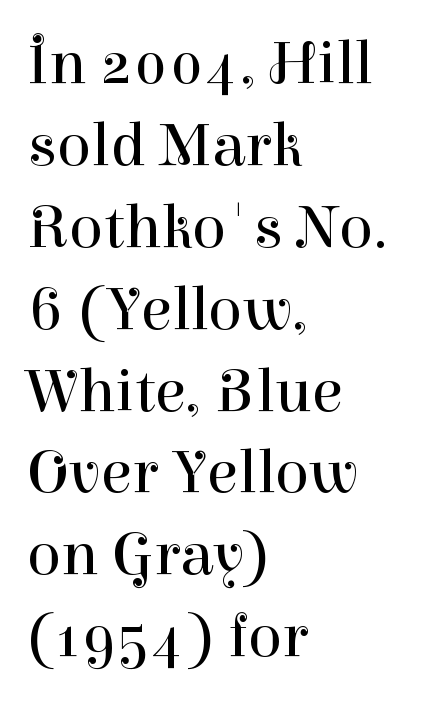
Q: Is the text bold? A: No.
Q: Is the text italic (slanted)? A: No, it is upright.
Q: Is the typeface a serif or a sans-serif typeface? A: Serif.
Q: Is the text underlined? A: No.
Q: How is the paragraph aligned? A: Left-aligned.
Q: Is the spacing between letters normal or unusually wide? A: Normal.
Q: Is the spacing between lines tight, normal or loose? A: Normal.
Q: Width (condensed, normal, or wide)? A: Normal.
Q: Stroke contrast? A: High.
Q: x-height? A: Medium.
Q: Monospaced? A: No.
